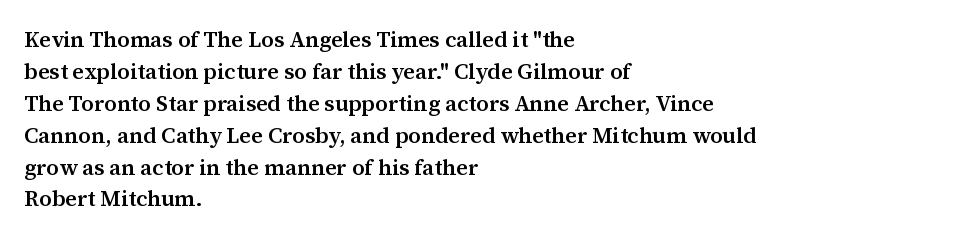
A typesetter would mark this as roman, not italic. If you drew a ruler down the left edge, every line would touch it. Look at the tracking — it's just the regular setting, nothing added. Regular leading.
